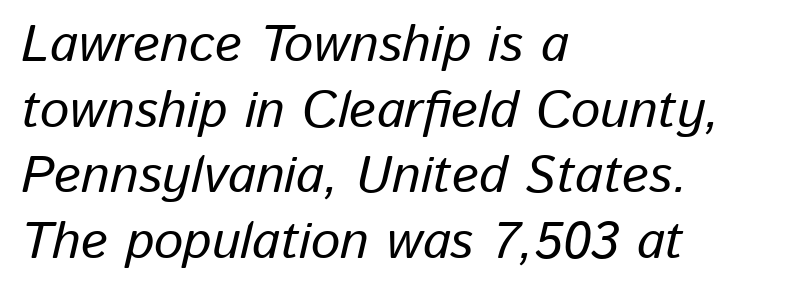
{"italic": "yes", "lean": "right", "slant_degrees": 13, "width": "normal", "stroke_contrast": "low", "x_height": "medium", "monospaced": "no", "underline": "no", "align": "left", "line_spacing": "normal", "line_spacing_ratio": 1.26, "letter_spacing": "normal", "letter_spacing_em": 0.0, "glyph_px": 52}
